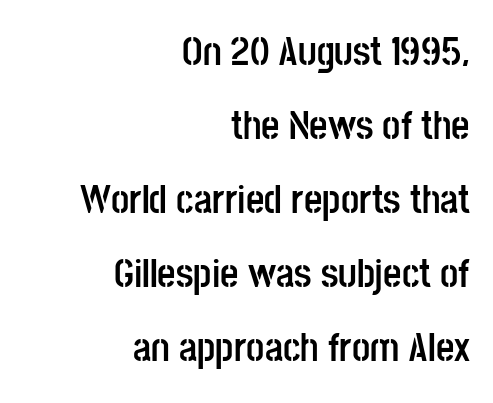
The image shows 40 px semibold, condensed sans-serif type, upright; set right-aligned, line spacing 1.85x, normal letter spacing, not underlined; low stroke contrast and a large x-height.
